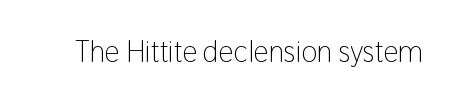
The image shows 30 px light, condensed sans-serif type, upright; set normal letter spacing, not underlined; low stroke contrast and a medium x-height.
